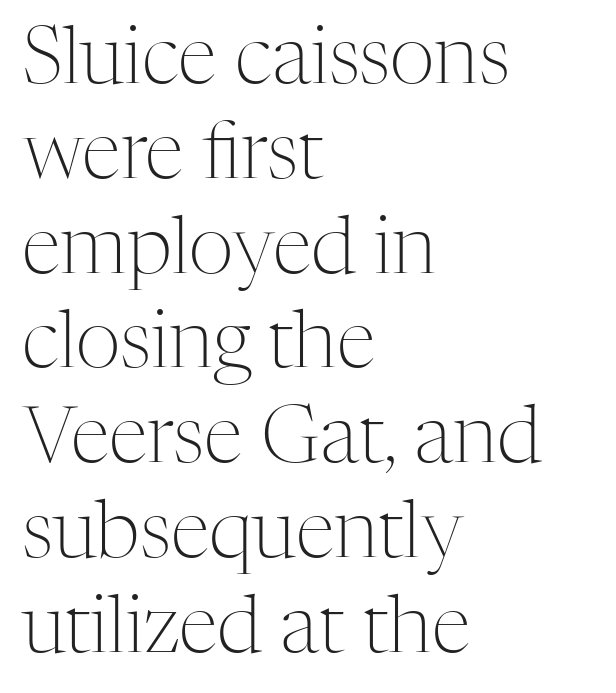
Rule under the text: the space is simply empty. These lines are rendered in a variable-pitch font. Layout note: lines flush left. This sample uses plain, unmodified letter spacing.
